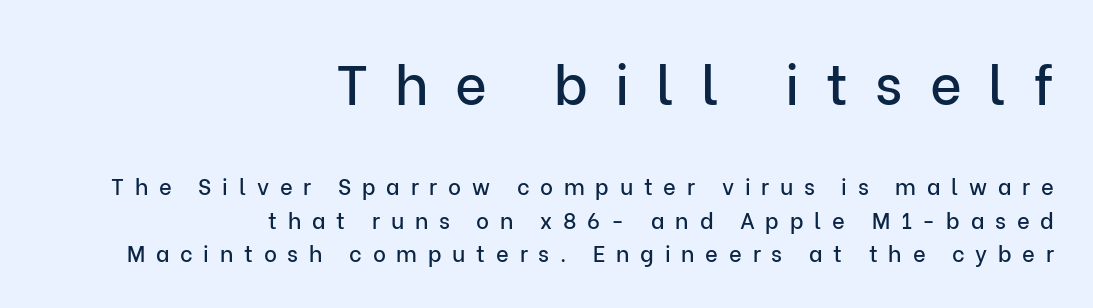
Q: Is the text italic (slanted)? A: No, it is upright.
Q: Is the typeface a serif or a sans-serif typeface? A: Sans-serif.
Q: Is the text underlined? A: No.
Q: How is the paragraph aligned? A: Right-aligned.
Q: Is the spacing between letters normal or unusually wide? A: Unusually wide.
Q: Is the spacing between lines tight, normal or loose? A: Normal.
Q: Which block of text is set in a larger size, the first (top) or the second (bottom)? A: The first (top) one.
Q: Width (condensed, normal, or wide)? A: Normal.
Q: Stroke contrast? A: Low.
Q: x-height? A: Medium.
Q: Monospaced? A: No.
